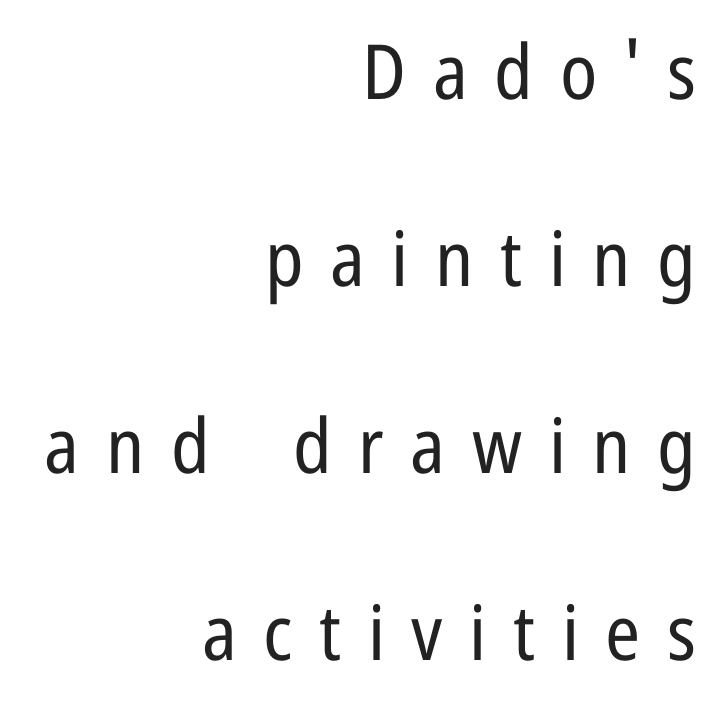
Q: Is the text bold? A: No.
Q: Is the text italic (slanted)? A: No, it is upright.
Q: Is the typeface a serif or a sans-serif typeface? A: Sans-serif.
Q: Is the text underlined? A: No.
Q: How is the paragraph aligned? A: Right-aligned.
Q: Is the spacing between letters normal or unusually wide? A: Unusually wide.
Q: Is the spacing between lines tight, normal or loose? A: Loose.
Q: Width (condensed, normal, or wide)? A: Condensed.
Q: Stroke contrast? A: Low.
Q: x-height? A: Medium.
Q: Monospaced? A: No.
